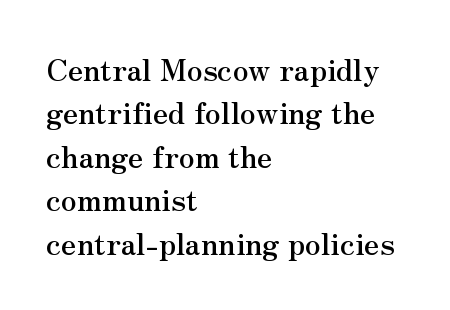
Standard letterfit; no display-style spreading of the glyphs. A bare baseline throughout the passage. Think of a printed novel: that variable character pitch is what you see here. These lines stack with their left ends in a neat column.
